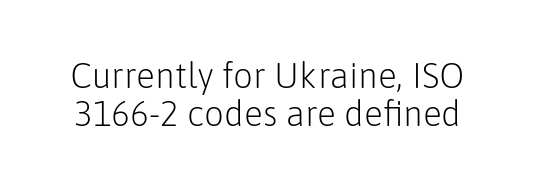
{"serif": "no", "italic": "no", "bold": "no", "weight": "light", "width": "normal", "stroke_contrast": "low", "x_height": "medium", "monospaced": "no", "underline": "no", "line_spacing": "tight", "line_spacing_ratio": 1.08, "letter_spacing": "normal", "letter_spacing_em": 0.0, "glyph_px": 35}
